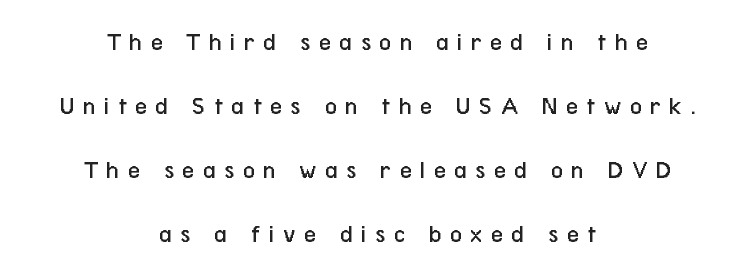
The image shows 26 px text type, upright; set centered, loose line spacing (2.46x), unusually wide letter spacing (+0.32 em), not underlined.
